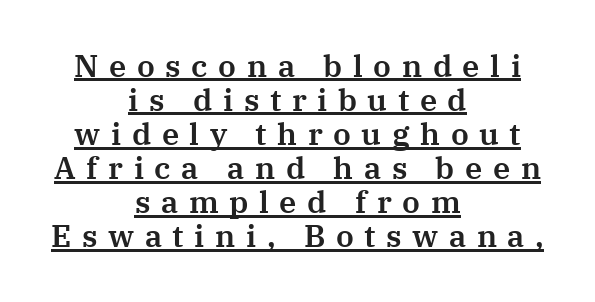
{"serif": "yes", "italic": "no", "width": "normal", "stroke_contrast": "medium", "x_height": "medium", "monospaced": "no", "underline": "yes", "align": "center", "line_spacing": "tight", "line_spacing_ratio": 1.1, "letter_spacing": "wide", "letter_spacing_em": 0.34, "glyph_px": 31}
